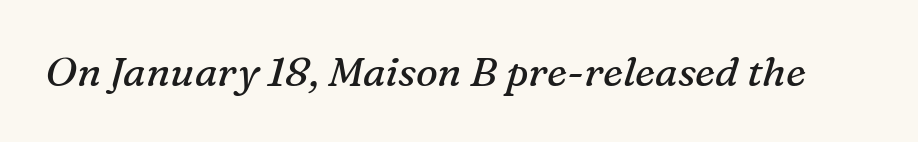
Q: Is the text bold? A: No.
Q: Is the text italic (slanted)? A: Yes, it leans right by about 16 degrees.
Q: Is the typeface a serif or a sans-serif typeface? A: Serif.
Q: Is the text underlined? A: No.
Q: Is the spacing between letters normal or unusually wide? A: Normal.
Q: Width (condensed, normal, or wide)? A: Normal.
Q: Stroke contrast? A: Medium.
Q: x-height? A: Medium.
Q: Monospaced? A: No.
